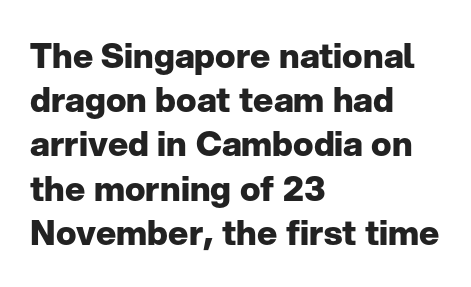
Q: Is the text bold? A: Yes.
Q: Is the text italic (slanted)? A: No, it is upright.
Q: Is the typeface a serif or a sans-serif typeface? A: Sans-serif.
Q: Is the text underlined? A: No.
Q: How is the paragraph aligned? A: Left-aligned.
Q: Is the spacing between letters normal or unusually wide? A: Normal.
Q: Is the spacing between lines tight, normal or loose? A: Normal.
Q: Width (condensed, normal, or wide)? A: Normal.
Q: Stroke contrast? A: Low.
Q: x-height? A: Medium.
Q: Monospaced? A: No.
